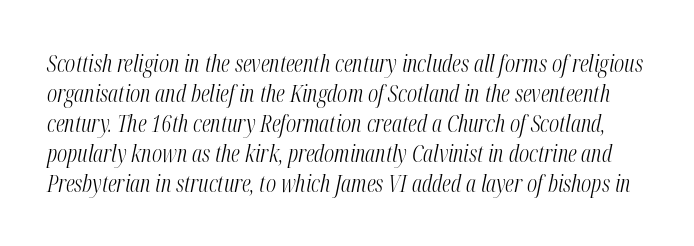
{"italic": "yes", "lean": "right", "slant_degrees": 12, "bold": "no", "underline": "no", "line_spacing": "normal", "line_spacing_ratio": 1.3, "letter_spacing": "normal", "letter_spacing_em": 0.0, "glyph_px": 23}
